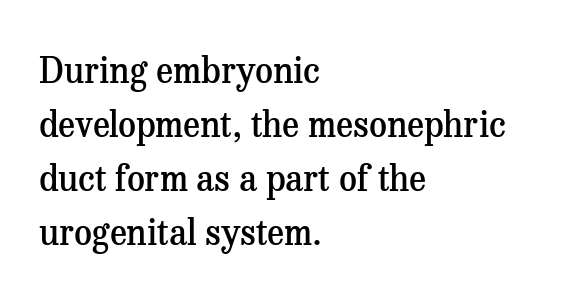
Unlike italic type, these characters show no tilt at all. The line-height multiplier appears to be the usual default. Plain, unruled lines of type. The glyphs have the mass of a demibold cut, below bold. Words appear dense and cohesive because spacing is normal.
